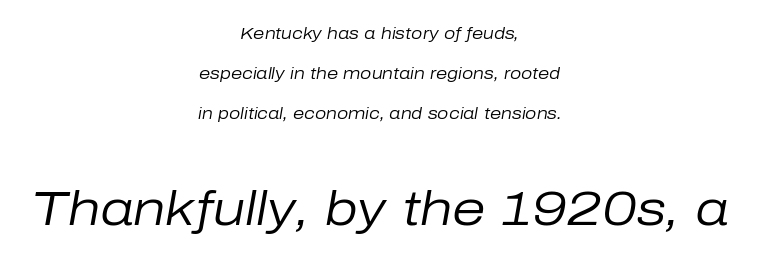
The image shows 48 px regular-weight type, italic (leaning right); set centered, loose line spacing (2.49x), normal letter spacing, not underlined; the second (bottom) block is 3.0x larger; low stroke contrast and a medium x-height.
